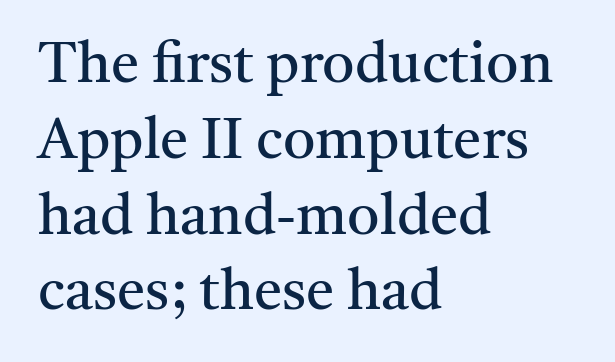
The image shows 57 px regular-weight serif type, upright; set left-aligned, normal line spacing (1.33x), normal letter spacing, not underlined; medium stroke contrast and a medium x-height.
